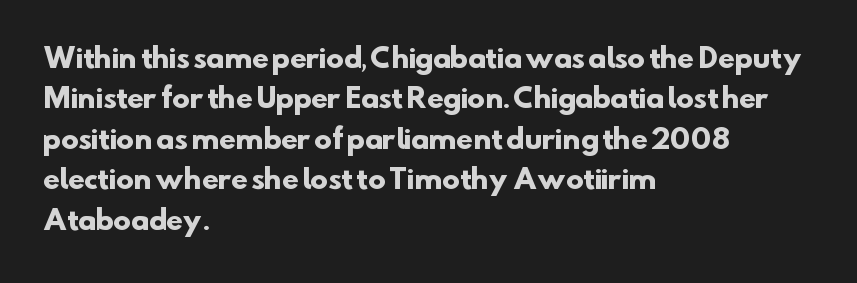
{"bold": "yes", "underline": "no", "align": "left", "line_spacing": "normal", "line_spacing_ratio": 1.5, "letter_spacing": "normal", "letter_spacing_em": 0.0, "glyph_px": 27}
